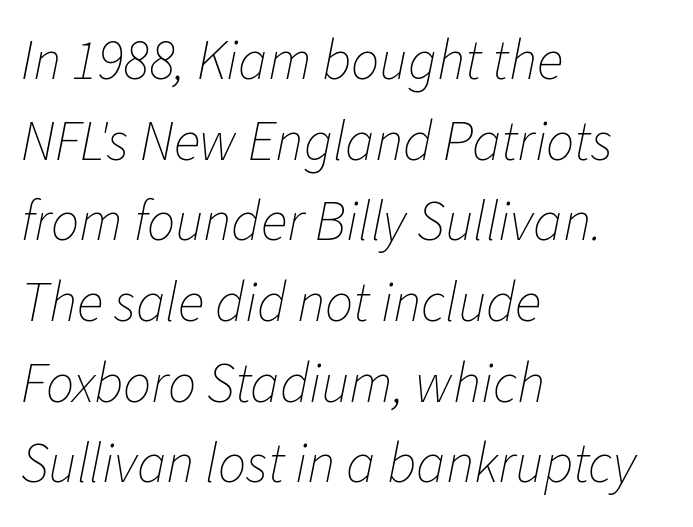
Letters rest on an invisible, unmarked baseline. Slanted lettering throughout. Nobody touched the tracking dial on this one. No chunkiness to these letters — they're not bold.
